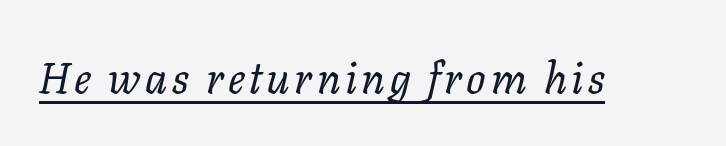
Q: Is the text bold? A: No.
Q: Is the text italic (slanted)? A: Yes, it leans right by about 11 degrees.
Q: Is the text underlined? A: Yes.
Q: Width (condensed, normal, or wide)? A: Normal.
Q: Stroke contrast? A: Low.
Q: x-height? A: Medium.
Q: Monospaced? A: No.
